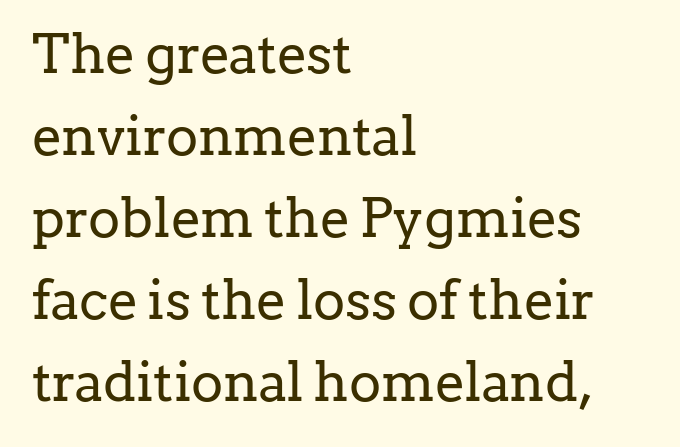
The image shows 54 px regular-weight serif type, upright; set left-aligned, normal line spacing (1.52x), normal letter spacing, not underlined; low stroke contrast and a medium x-height.
